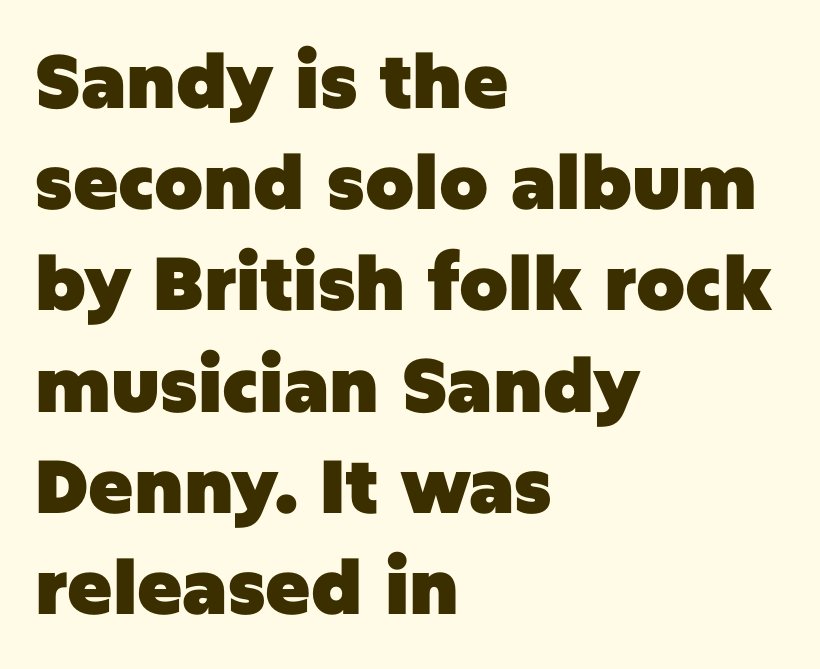
Spacing verdict: proportional, widths tailored to each character. This sample keeps an unexceptional amount of space between lines. Unlike a traditional serif, this face leaves its strokes unadorned. The passage shown is not underscored anywhere. Teacher's note: observe the even left margin — that is flush-left alignment. What stands out about the letter spacing? Nothing — it is the standard amount.
